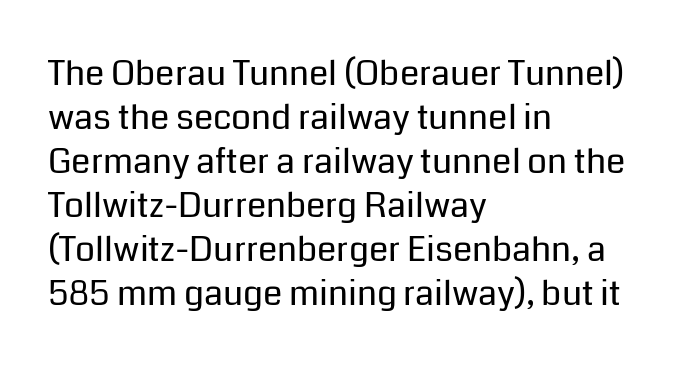
{"serif": "no", "italic": "no", "bold": "no", "weight": "regular", "width": "normal", "stroke_contrast": "low", "x_height": "medium", "monospaced": "no", "underline": "no", "align": "left", "line_spacing": "normal", "line_spacing_ratio": 1.26, "letter_spacing": "normal", "letter_spacing_em": 0.0, "glyph_px": 35}
